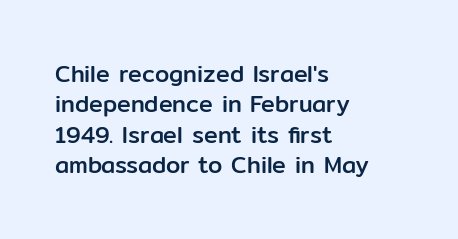
The image shows 23 px text type, upright; set left-aligned, normal line spacing (1.32x), normal letter spacing, not underlined.
